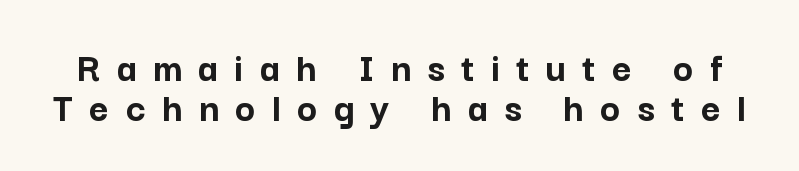
The rendering uses a small line-height, squeezing the rows. Display-style spreading of the glyphs; the letterfit is very open. Italic: no, the glyphs are upright roman. The characters display no serif detailing; their extremities are plain. Spacing verdict: proportional, widths tailored to each character. Beneath every word, the page is bare.
